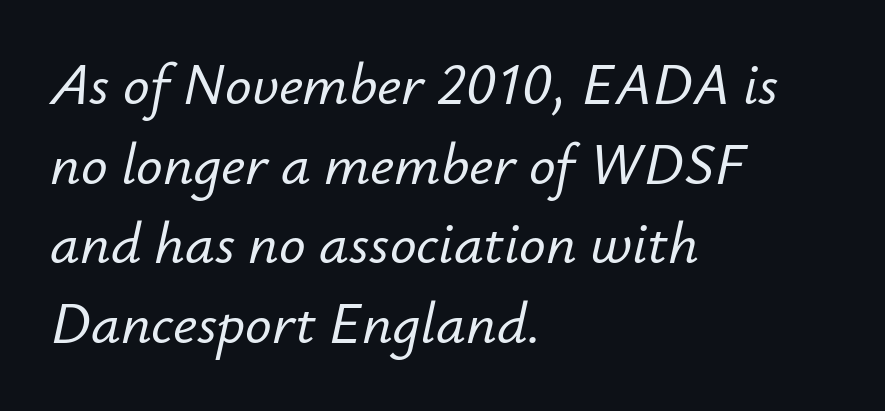
The image shows 59 px text type, italic (leaning right); set left-aligned, normal line spacing (1.35x), normal letter spacing, not underlined; low stroke contrast and a small x-height.
